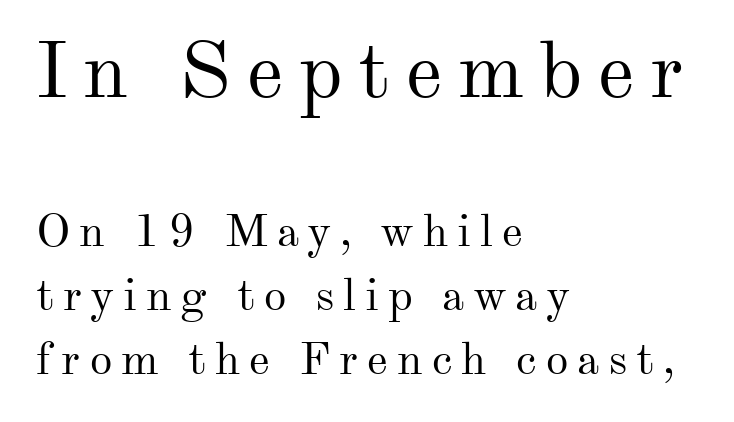
The image shows 79 px regular-weight serif type, upright; set left-aligned, normal line spacing (1.42x), unusually wide letter spacing (+0.2 em), not underlined; the first (top) block is 1.76x larger; medium stroke contrast and a small x-height.
